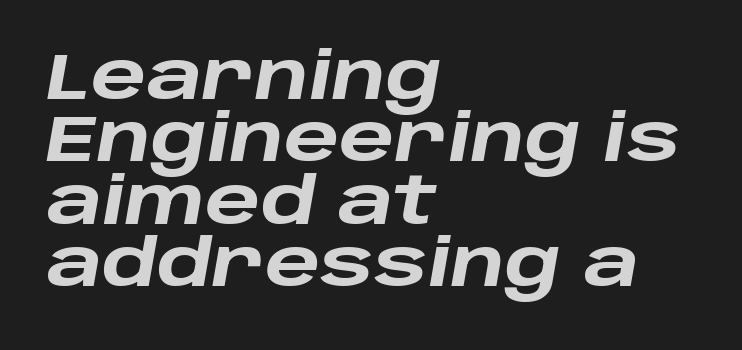
The image shows 65 px heavy, wide type, italic (leaning right); set left-aligned, tight line spacing (0.96x), normal letter spacing, not underlined; low stroke contrast and a large x-height.
